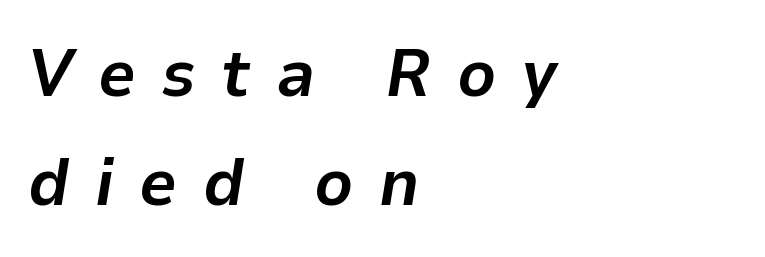
You could not count columns in this text — the font is proportionally spaced. This sample keeps an unexceptional amount of space between lines. Nobody drew a line under any word here. The strokes are fattened all the way to bold. Italic? Definitely — the glyphs are oblique.
